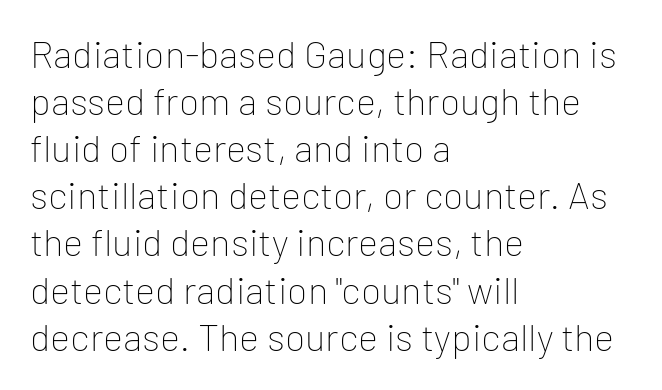
The image shows 38 px thin sans-serif type, upright; set left-aligned, line spacing 1.24x, normal letter spacing, not underlined; low stroke contrast and a medium x-height.
